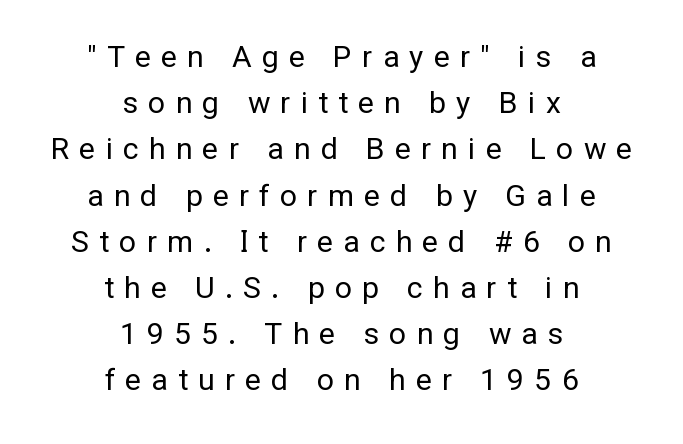
Nope, not italic — everything's standing straight. Each letter keeps its own natural width here, so spacing adapts to shape. Plain, unruled lines of type. I'd call this a sans setting — the letters go barefoot. Leftover space on each line is divided equally before and after the words.
